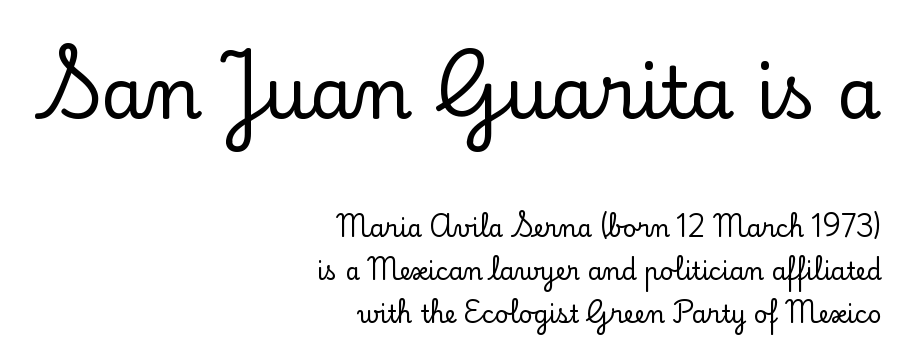
These two chunks differ in scale, with the top chunk taking the larger measure. Horizontal alignment here is rightward, an uncommon choice for prose. Plain, unruled lines of type. The lettering holds an erect, upright posture throughout.
